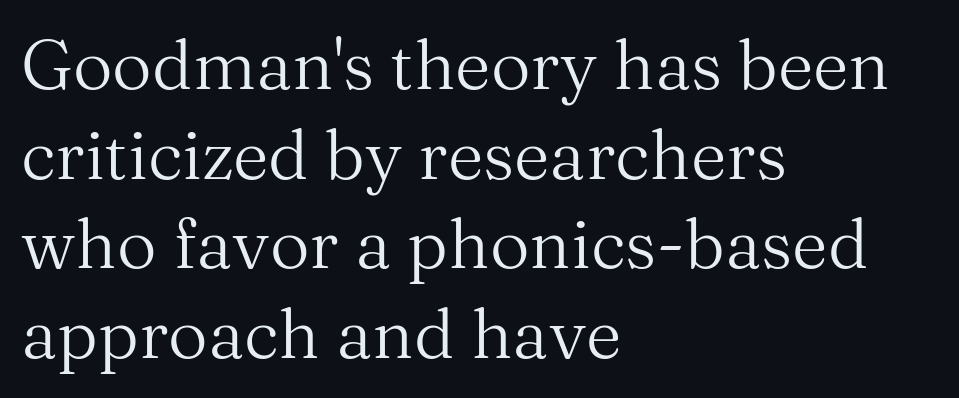
Q: Is the text bold? A: No.
Q: Is the text italic (slanted)? A: No, it is upright.
Q: Is the typeface a serif or a sans-serif typeface? A: Serif.
Q: Is the text underlined? A: No.
Q: How is the paragraph aligned? A: Left-aligned.
Q: Is the spacing between letters normal or unusually wide? A: Normal.
Q: Is the spacing between lines tight, normal or loose? A: Normal.
Q: Width (condensed, normal, or wide)? A: Normal.
Q: Stroke contrast? A: Medium.
Q: x-height? A: Medium.
Q: Monospaced? A: No.
